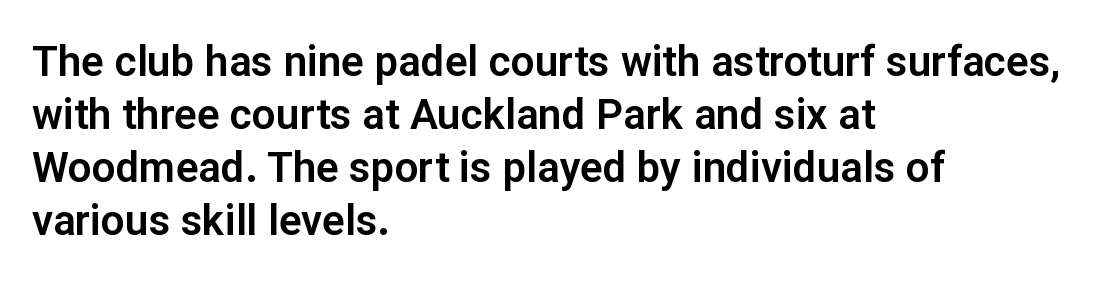
The image shows 42 px sans-serif type, upright; set left-aligned, normal line spacing (1.26x), normal letter spacing, not underlined; low stroke contrast and a medium x-height.
